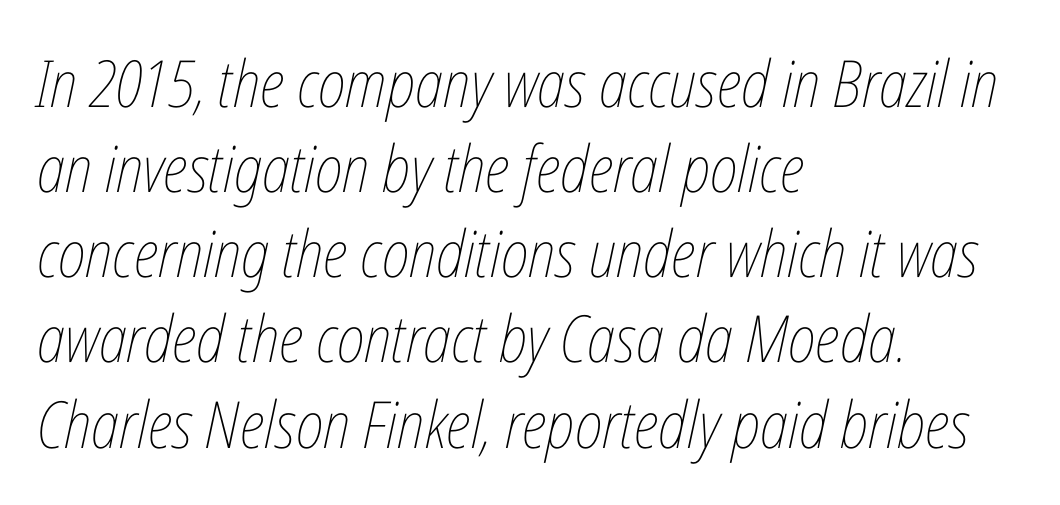
The image shows 65 px thin, condensed type, italic (leaning right); set left-aligned, normal line spacing (1.31x), normal letter spacing, not underlined; low stroke contrast and a medium x-height.
